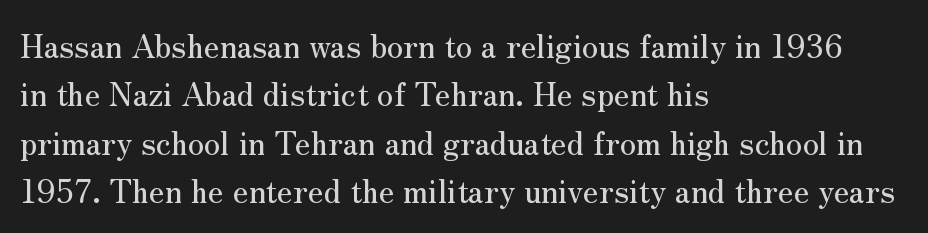
The image shows 32 px serif type, upright; set left-aligned, normal line spacing (1.51x), normal letter spacing, not underlined; medium stroke contrast and a small x-height.
